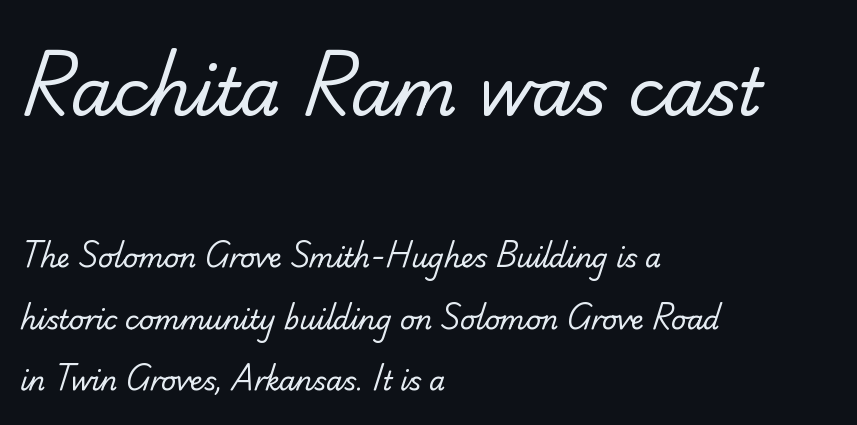
Typesetter's note — upper block bumped up in size, lower block left smaller. The rendering uses natural spacing where letterforms have individual widths. Baseline-to-baseline distance is far greater than the letter height. The typeface has the unassuming heft of standard copy or less. Reading down the block, your eye returns to a fixed left position each line.
